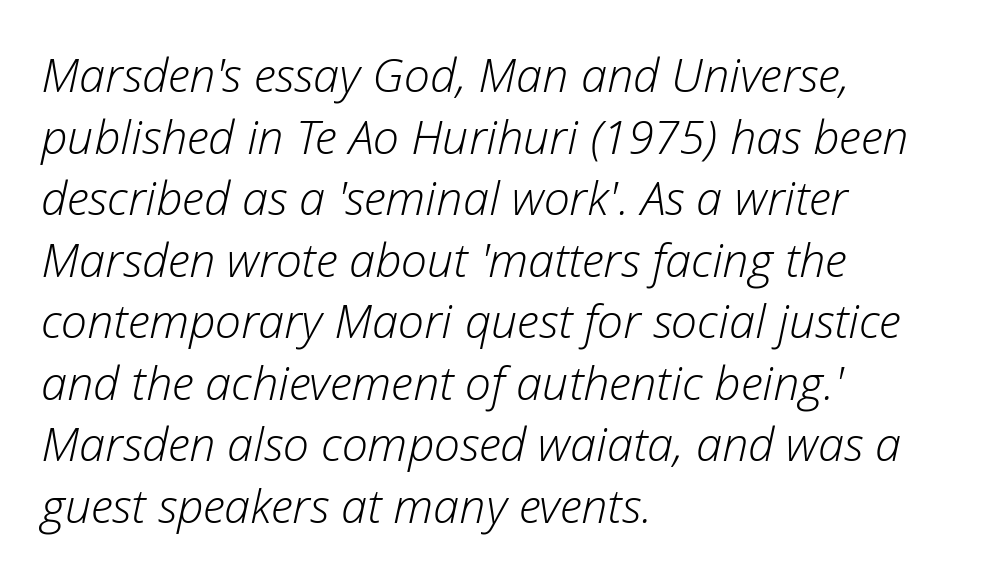
Do the characters align in a grid? No, the font is proportional. Yep, that's italic — everything's leaning. Is the type heavy? It reads as light-to-regular instead. What stands out about the letter spacing? Nothing — it is the standard amount. Students, observe: this is what conventionally led text looks like. Typeset ragged right — the left edge is the straight one.
